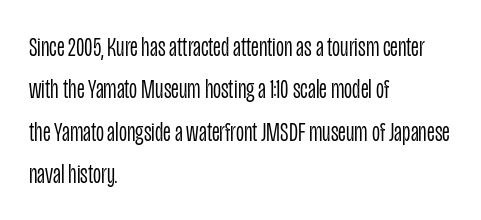
The image shows 28 px light, condensed sans-serif type, upright; set left-aligned, normal line spacing (1.51x), normal letter spacing, not underlined; low stroke contrast and a large x-height.
